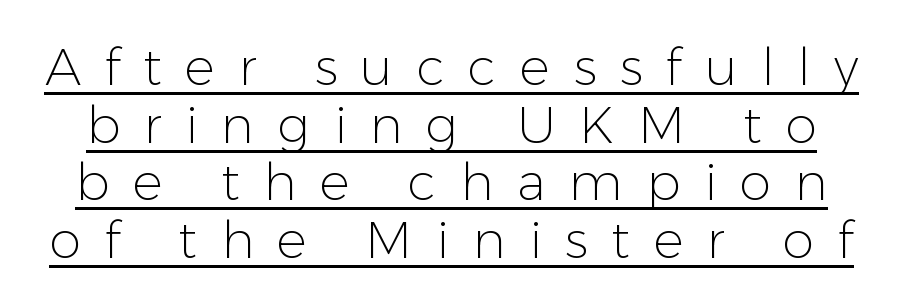
{"serif": "no", "italic": "no", "bold": "no", "weight": "light", "width": "normal", "stroke_contrast": "low", "x_height": "medium", "monospaced": "no", "underline": "yes", "line_spacing": "tight", "line_spacing_ratio": 1.13, "letter_spacing": "wide", "letter_spacing_em": 0.46, "glyph_px": 51}
